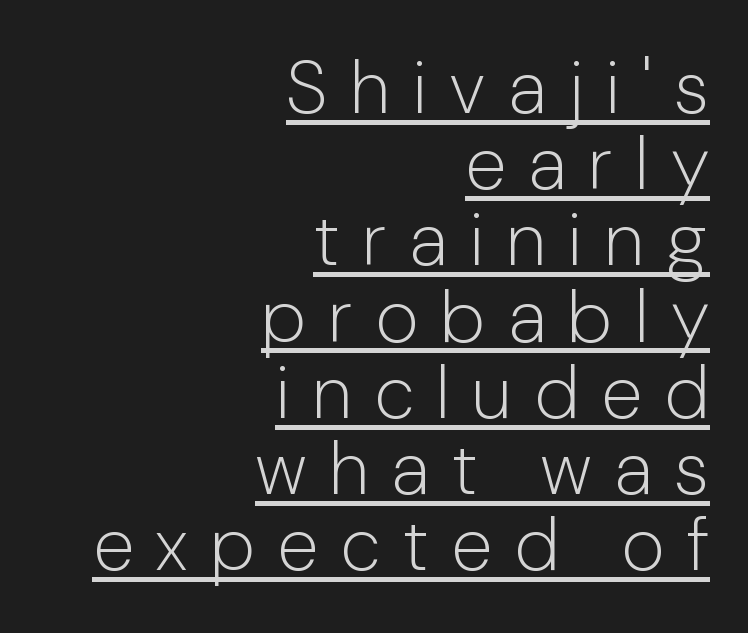
The image shows 74 px light sans-serif type, upright; set right-aligned, tight line spacing (1.03x), unusually wide letter spacing (+0.3 em), underlined; low stroke contrast and a medium x-height.
